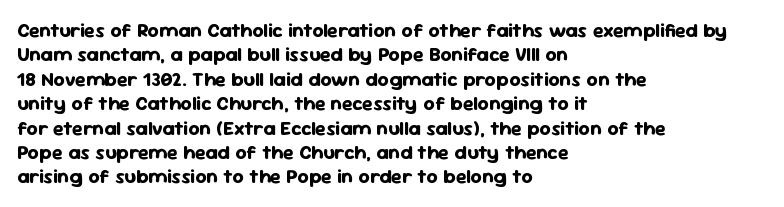
In terms of weight, the rendering is a true, heavy bold. In CSS terms this would be text-align: left. This rendering leaves character spacing at its baseline value. Honestly, there is no underline to notice here at all. The typography opts for an upright posture over an oblique one.
